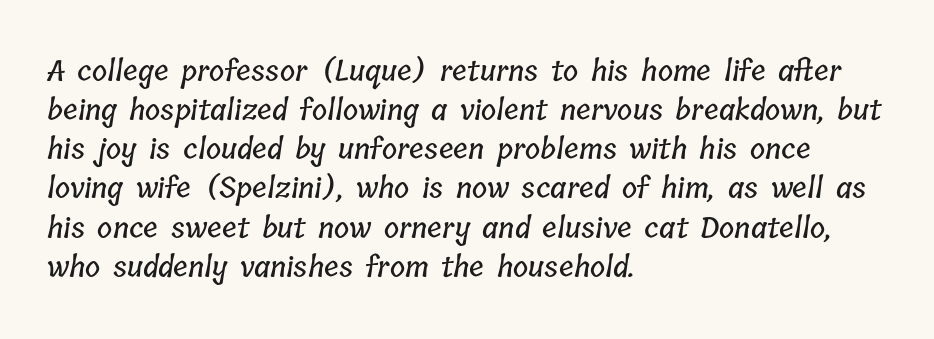
{"width": "condensed", "stroke_contrast": "low", "x_height": "medium", "monospaced": "no", "underline": "no", "align": "left", "line_spacing": "normal", "line_spacing_ratio": 1.35, "letter_spacing": "normal", "letter_spacing_em": 0.0, "glyph_px": 29}
